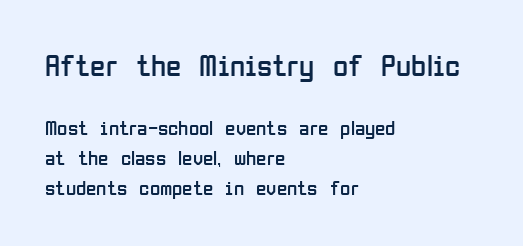
Here the designer chose a conventional face with non-uniform glyph widths. This reads as an unemphasized weight, regular at the heaviest. Honestly, the letter spacing is just normal — you wouldn't notice it. Does the copy run flush right? No — it runs flush left.
